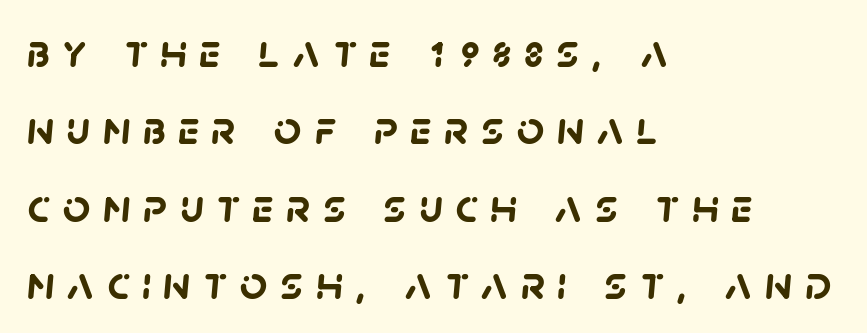
Q: Is the text bold? A: Yes.
Q: Is the typeface a serif or a sans-serif typeface? A: Sans-serif.
Q: Is the text underlined? A: No.
Q: How is the paragraph aligned? A: Left-aligned.
Q: Is the spacing between letters normal or unusually wide? A: Unusually wide.
Q: Is the spacing between lines tight, normal or loose? A: Normal.
Q: Width (condensed, normal, or wide)? A: Normal.
Q: Stroke contrast? A: Low.
Q: x-height? A: Large.
Q: Monospaced? A: No.
